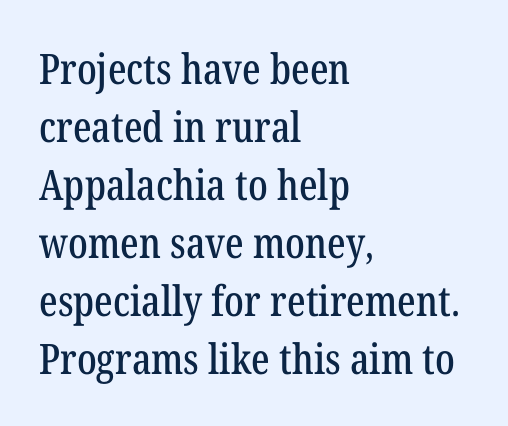
These lines sit exactly where default settings would place them. Is this a sans? No — the strokes have serifs. This sample uses plain, unmodified letter spacing. A typesetter would mark this as roman, not italic. Note the varied advance widths — an 'i' is clearly narrower than an 'm'. No word sits above an underline.
